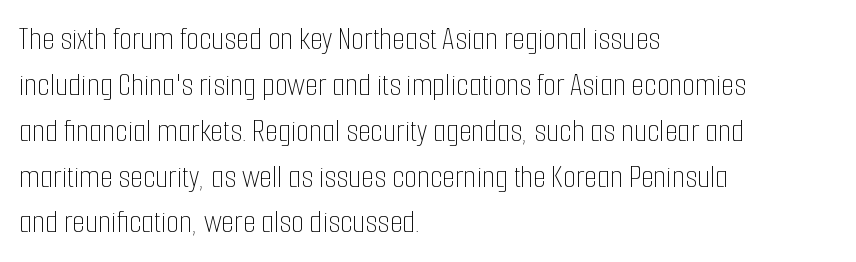
Q: Is the text bold? A: No.
Q: Is the text italic (slanted)? A: No, it is upright.
Q: Is the text underlined? A: No.
Q: How is the paragraph aligned? A: Left-aligned.
Q: Is the spacing between letters normal or unusually wide? A: Normal.
Q: Is the spacing between lines tight, normal or loose? A: Normal.
Q: Width (condensed, normal, or wide)? A: Condensed.
Q: Stroke contrast? A: Low.
Q: x-height? A: Medium.
Q: Monospaced? A: No.
